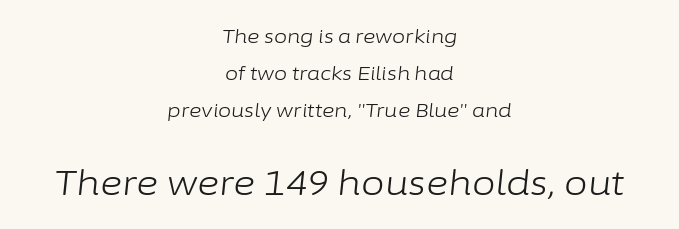
Q: Is the text bold? A: No.
Q: Is the text italic (slanted)? A: Yes, it leans right by about 6 degrees.
Q: Is the text underlined? A: No.
Q: How is the paragraph aligned? A: Centered.
Q: Is the spacing between letters normal or unusually wide? A: Normal.
Q: Is the spacing between lines tight, normal or loose? A: Loose.
Q: Which block of text is set in a larger size, the first (top) or the second (bottom)? A: The second (bottom) one.
Q: Width (condensed, normal, or wide)? A: Normal.
Q: Stroke contrast? A: Low.
Q: x-height? A: Medium.
Q: Monospaced? A: No.
